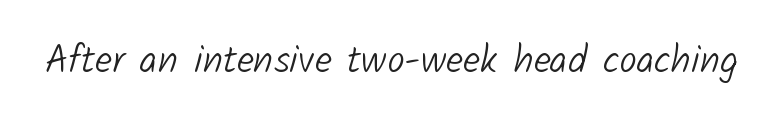
Q: Is the text bold? A: No.
Q: Is the typeface a serif or a sans-serif typeface? A: Sans-serif.
Q: Is the text underlined? A: No.
Q: Is the spacing between letters normal or unusually wide? A: Normal.
Q: Width (condensed, normal, or wide)? A: Normal.
Q: Stroke contrast? A: Low.
Q: x-height? A: Medium.
Q: Monospaced? A: No.
